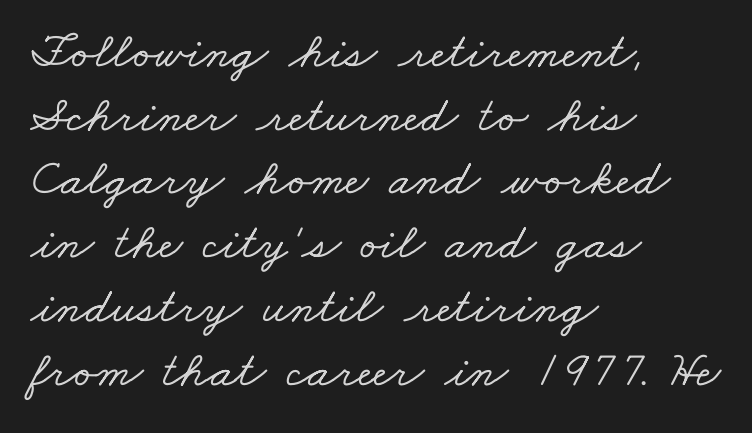
{"serif": "yes", "width": "wide", "stroke_contrast": "low", "x_height": "small", "monospaced": "no", "underline": "no", "align": "left", "line_spacing": "normal", "line_spacing_ratio": 1.25, "letter_spacing": "normal", "letter_spacing_em": 0.0, "glyph_px": 51}
